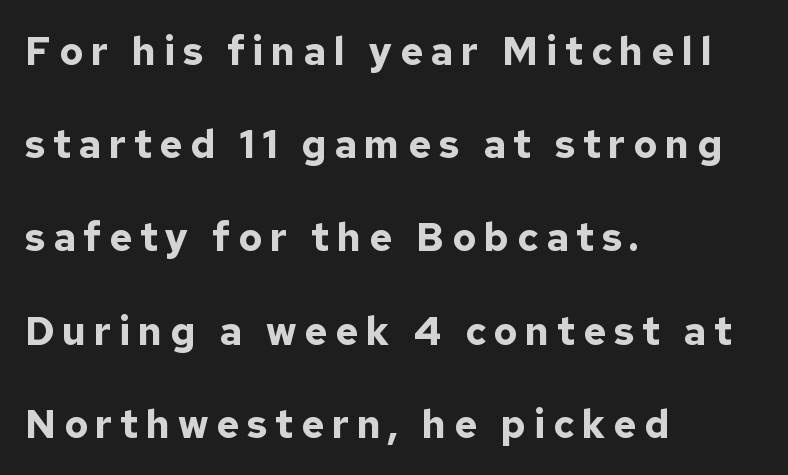
The image shows 39 px bold sans-serif type, upright; set left-aligned, loose line spacing (2.39x), unusually wide letter spacing (+0.2 em), not underlined; low stroke contrast and a medium x-height.
